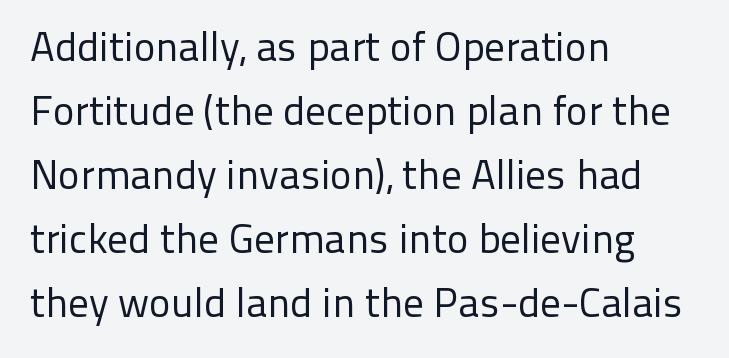
The image shows 41 px regular-weight sans-serif type, upright; set left-aligned, normal line spacing (1.56x), normal letter spacing, not underlined; low stroke contrast and a medium x-height.
